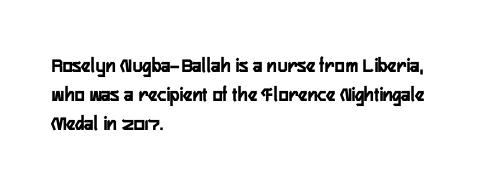
The image shows 21 px text type, upright; set left-aligned, normal line spacing (1.38x), normal letter spacing, not underlined.
